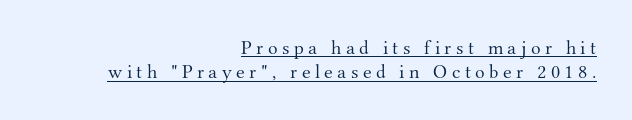
{"italic": "no", "bold": "no", "underline": "yes", "align": "right", "line_spacing_ratio": 1.21, "letter_spacing": "wide", "letter_spacing_em": 0.22, "glyph_px": 20}
